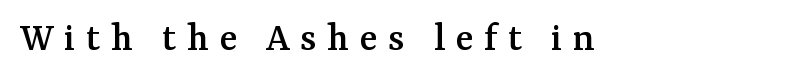
{"serif": "yes", "italic": "no", "width": "normal", "stroke_contrast": "medium", "x_height": "medium", "monospaced": "no", "underline": "no", "letter_spacing": "wide", "letter_spacing_em": 0.26, "glyph_px": 41}
